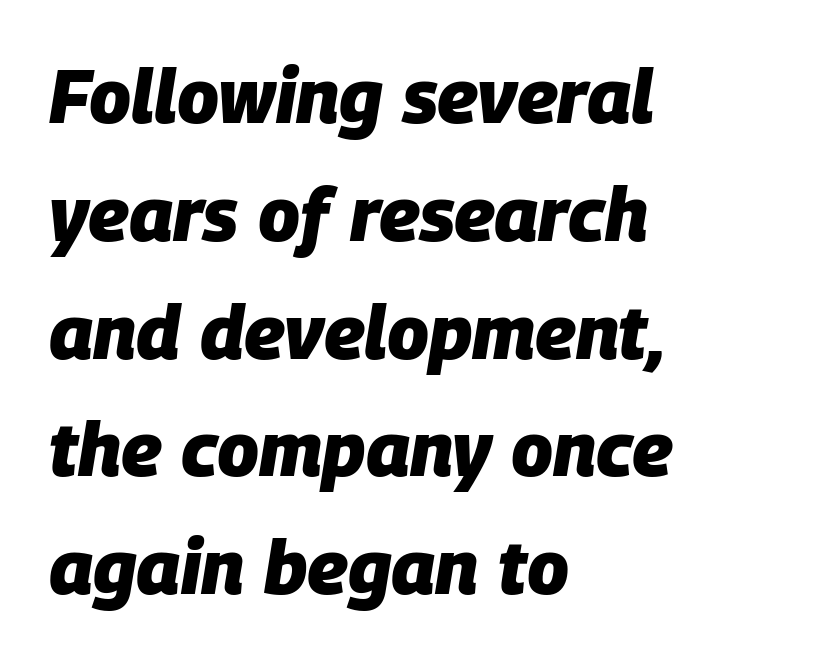
The image shows 76 px heavy type, italic (leaning right); set left-aligned, normal line spacing (1.55x), normal letter spacing, not underlined; low stroke contrast and a large x-height.
